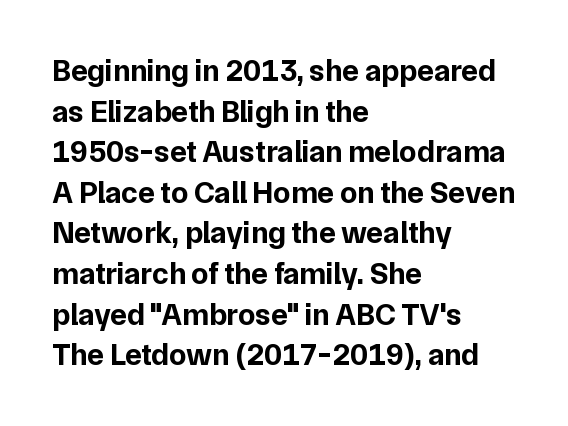
The face used here is proportionally spaced, like ordinary book or web type. Typesetter's note: full bold, strokes at maximum text heaviness. This is the regular roman posture of the typeface. The lines in this sample share a left origin and differ only in where they stop.
